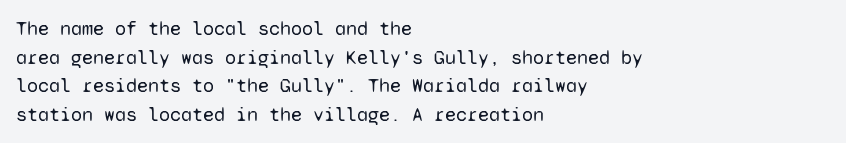
Q: Is the text bold? A: No.
Q: Is the text italic (slanted)? A: No, it is upright.
Q: Is the text underlined? A: No.
Q: How is the paragraph aligned? A: Left-aligned.
Q: Is the spacing between letters normal or unusually wide? A: Normal.
Q: Is the spacing between lines tight, normal or loose? A: Normal.
